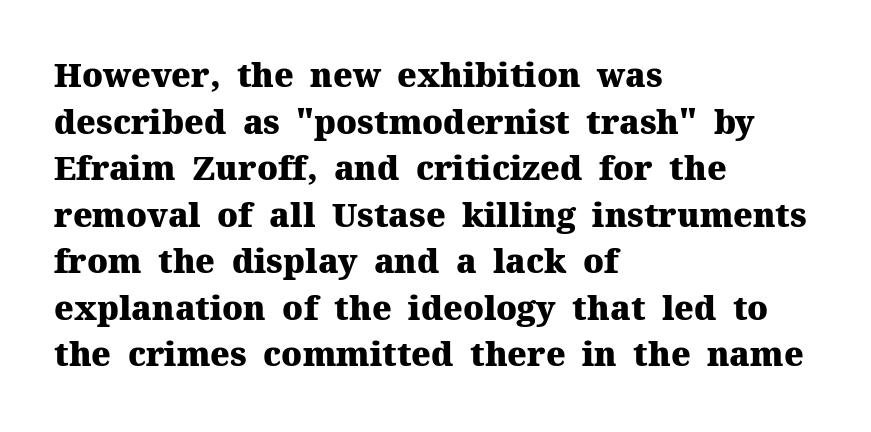
In terms of leading, this rendering sits right in the middle. Note: serifs present on the glyphs. The passage shown is typed in a proportional face where columns would drift. Characters follow at the spacing the type designer built in.
